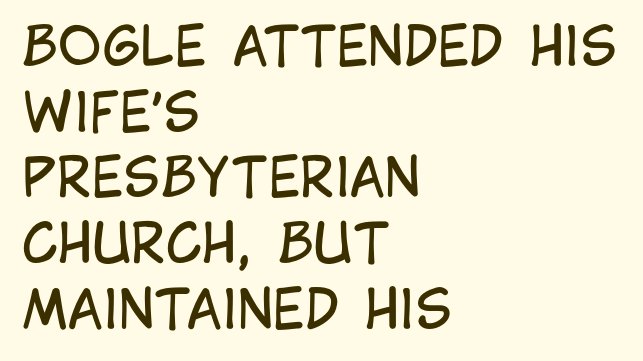
The image shows 53 px regular-weight, condensed sans-serif type, upright; set left-aligned, line spacing 1.24x, normal letter spacing, not underlined; low stroke contrast and a large x-height.
